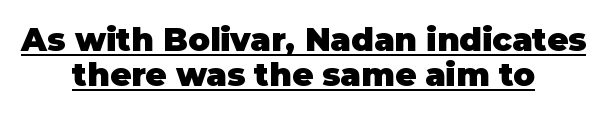
{"serif": "no", "italic": "no", "bold": "yes", "weight": "heavy", "width": "normal", "stroke_contrast": "low", "x_height": "large", "monospaced": "no", "underline": "yes", "align": "center", "line_spacing": "tight", "line_spacing_ratio": 1.08, "letter_spacing": "normal", "letter_spacing_em": 0.0, "glyph_px": 32}
